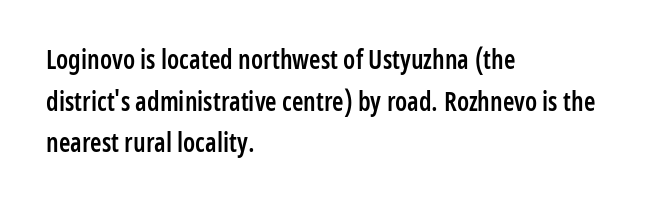
The image shows 26 px text type, upright; set left-aligned, normal line spacing (1.6x), normal letter spacing, not underlined.
